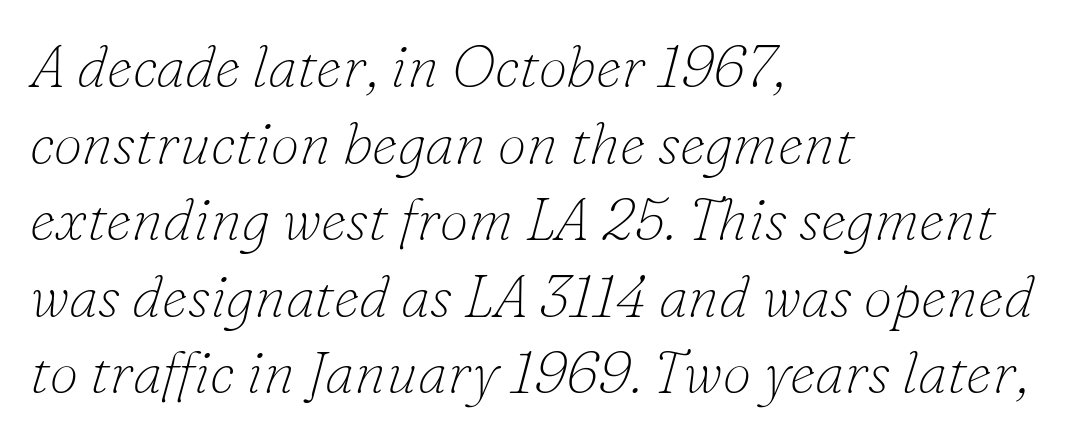
The image shows 58 px thin serif type, italic (leaning right); set left-aligned, normal line spacing (1.32x), normal letter spacing, not underlined; low stroke contrast and a small x-height.
